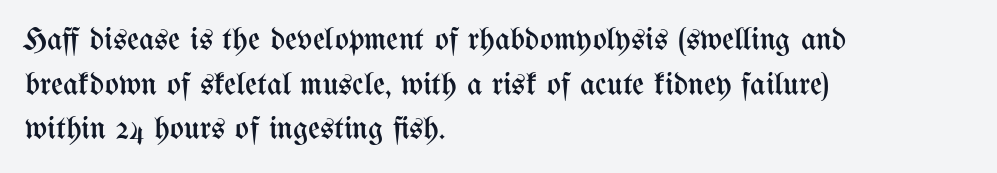
The image shows 33 px regular-weight, condensed type, upright; set left-aligned, normal line spacing (1.35x), normal letter spacing, not underlined; medium stroke contrast and a medium x-height.
